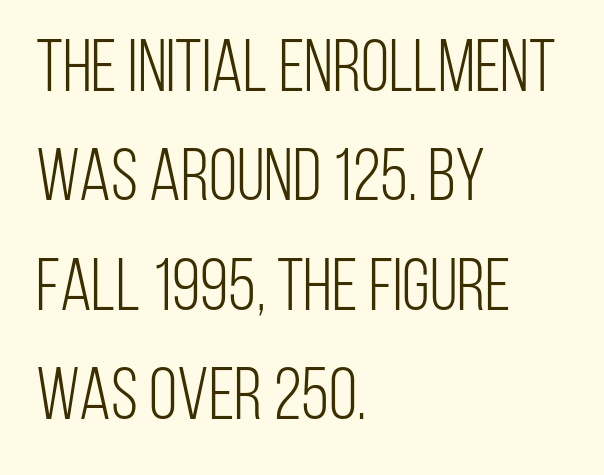
Q: Is the text bold? A: No.
Q: Is the text italic (slanted)? A: No, it is upright.
Q: Is the typeface a serif or a sans-serif typeface? A: Sans-serif.
Q: Is the text underlined? A: No.
Q: How is the paragraph aligned? A: Left-aligned.
Q: Is the spacing between letters normal or unusually wide? A: Normal.
Q: Is the spacing between lines tight, normal or loose? A: Normal.
Q: Width (condensed, normal, or wide)? A: Condensed.
Q: Stroke contrast? A: Low.
Q: x-height? A: Large.
Q: Monospaced? A: No.
